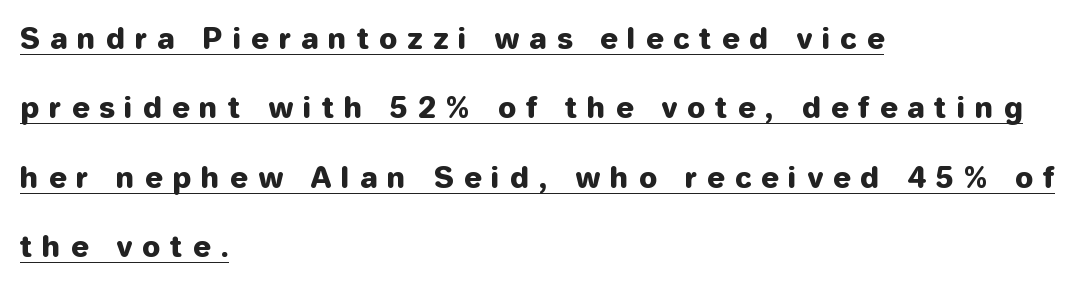
Look at the bottom of the vertical strokes: they stop flat, with no serifs. Is the letter spacing exaggerated? Yes — the characters are pushed far apart. Think of a printed novel: that variable character pitch is what you see here. The specimen reads as upright at a glance. Caption: multi-line text, flush left, ragged right. If you measured baseline to baseline, you'd find a long distance.
